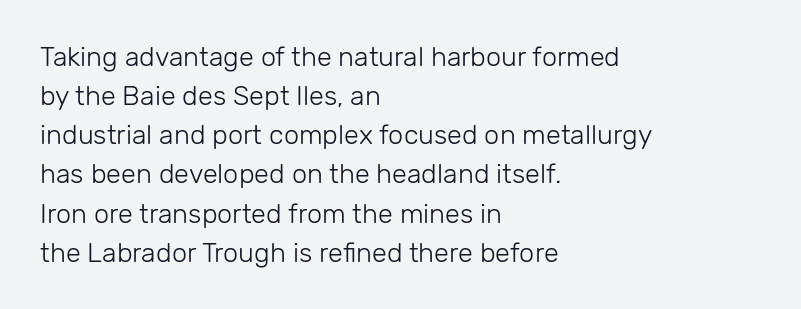
Default kerning and tracking; the words read as compact shapes. No heavy texture on the line: the type isn't bold. A roman cut, with each character standing at attention. Notice how the passage keeps a crisp vertical edge on the left only. Bare-footed words on every line.
